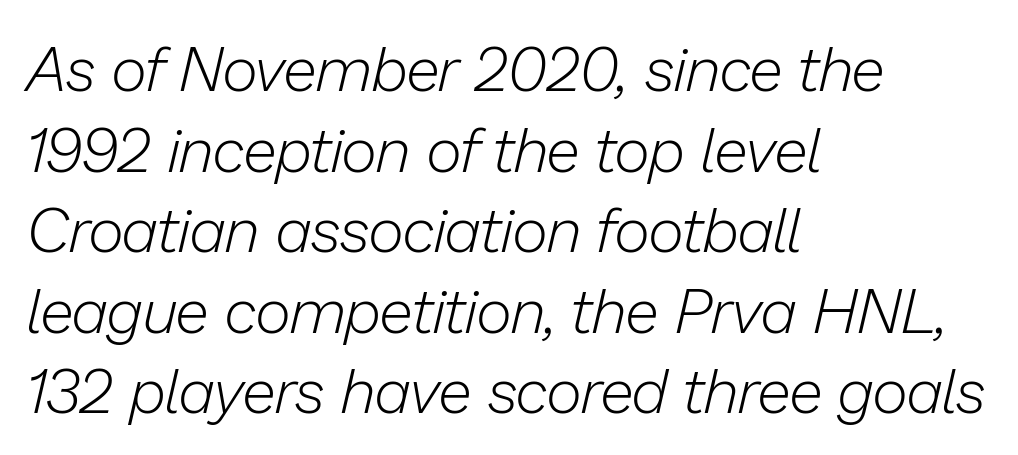
{"italic": "yes", "lean": "right", "slant_degrees": 13, "bold": "no", "weight": "light", "width": "normal", "stroke_contrast": "low", "x_height": "medium", "monospaced": "no", "underline": "no", "align": "left", "line_spacing": "normal", "line_spacing_ratio": 1.3, "letter_spacing": "normal", "letter_spacing_em": 0.0, "glyph_px": 62}
